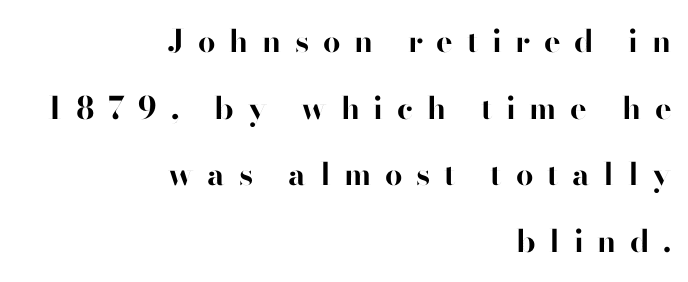
The line-height multiplier appears high, well above default. The face used here has the dense, thick strokes of a bold. Line endings align vertically; line beginnings do not. The rendering uses natural spacing where letterforms have individual widths. You can tell it's not italic because the verticals are truly vertical.
